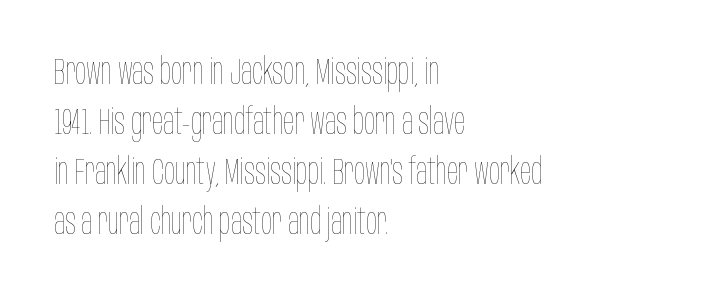
{"italic": "no", "bold": "no", "weight": "thin", "width": "condensed", "stroke_contrast": "low", "x_height": "large", "monospaced": "no", "underline": "no", "align": "left", "line_spacing": "normal", "line_spacing_ratio": 1.35, "letter_spacing": "normal", "letter_spacing_em": 0.0, "glyph_px": 37}
